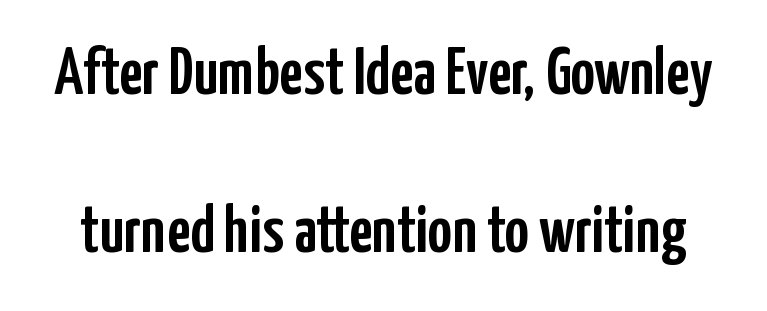
{"serif": "no", "italic": "no", "width": "condensed", "stroke_contrast": "low", "x_height": "medium", "monospaced": "no", "underline": "no", "line_spacing": "loose", "line_spacing_ratio": 2.36, "letter_spacing": "normal", "letter_spacing_em": 0.0, "glyph_px": 67}
